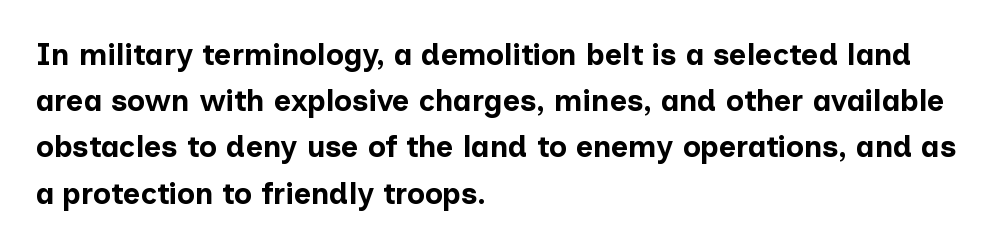
{"serif": "no", "italic": "no", "bold": "yes", "weight": "bold", "width": "normal", "stroke_contrast": "low", "x_height": "medium", "monospaced": "no", "underline": "no", "align": "left", "line_spacing": "normal", "line_spacing_ratio": 1.54, "letter_spacing": "normal", "letter_spacing_em": 0.0, "glyph_px": 30}
